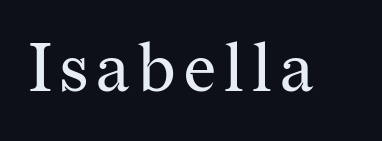
The characters are drawn with everyday or finer stroke widths. This rendering employs a face with finishing strokes, i.e., a serif. The specimen omits any rule beneath the text block's lines. Every character sits straight up, as roman type does. The passage shown is typed in a proportional face where columns would drift.
